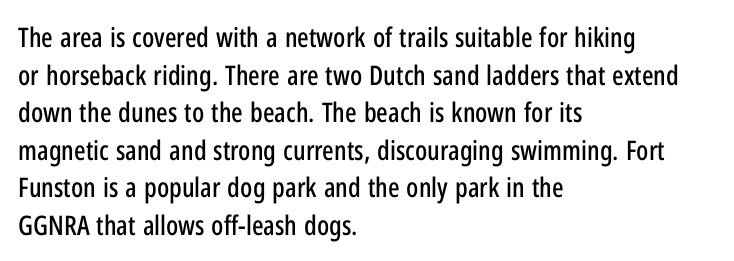
The image shows 27 px text type, upright; set left-aligned, normal line spacing (1.39x), normal letter spacing, not underlined.
